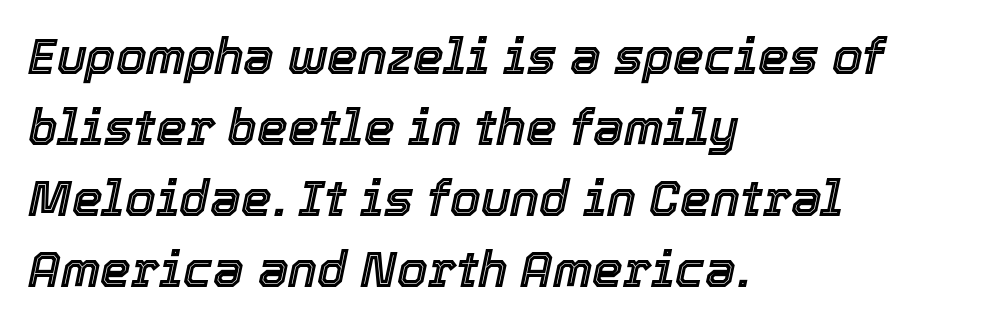
When letters slant like this, we call the style italic. Just letters on the line, the space beneath them empty. Between one letter and the next there's only the usual sliver of space. Teacher's note: observe the even left margin — that is flush-left alignment. This sample keeps an unexceptional amount of space between lines.
